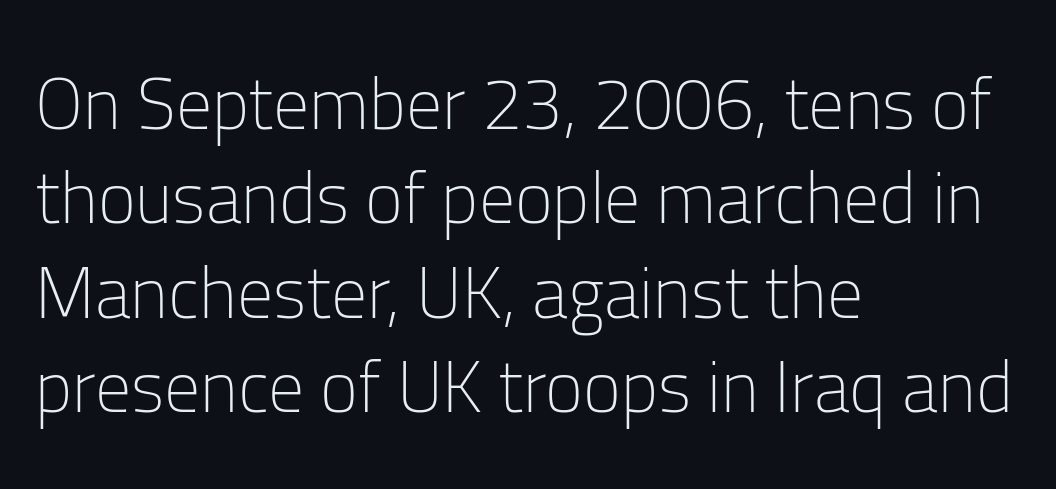
The image shows 72 px light sans-serif type, upright; set left-aligned, normal line spacing (1.31x), normal letter spacing, not underlined; low stroke contrast and a medium x-height.
